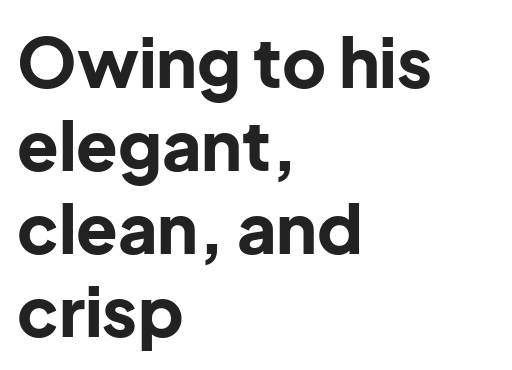
The lines in this sample share a left origin and differ only in where they stop. Glyph-to-glyph distance matches everyday printed text. Just letters on the line, the space beneath them empty. Unlike a traditional serif, this face leaves its strokes unadorned. Plenty of ink on the page — the face is bold. Quick note: not italic, upright.
